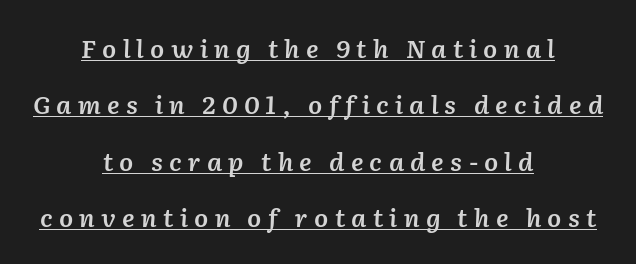
{"italic": "yes", "lean": "right", "slant_degrees": 2, "bold": "semi", "underline": "yes", "align": "center", "line_spacing": "loose", "line_spacing_ratio": 2.26, "letter_spacing": "wide", "letter_spacing_em": 0.25, "glyph_px": 25}
